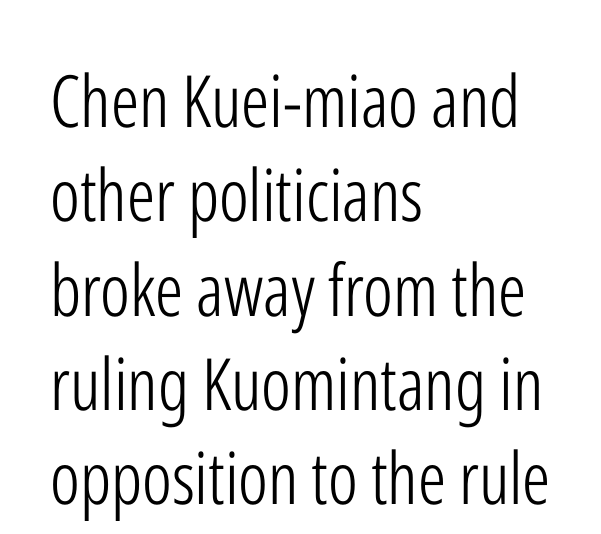
The image shows 72 px light, condensed sans-serif type, upright; set left-aligned, normal line spacing (1.31x), normal letter spacing, not underlined; low stroke contrast and a medium x-height.
